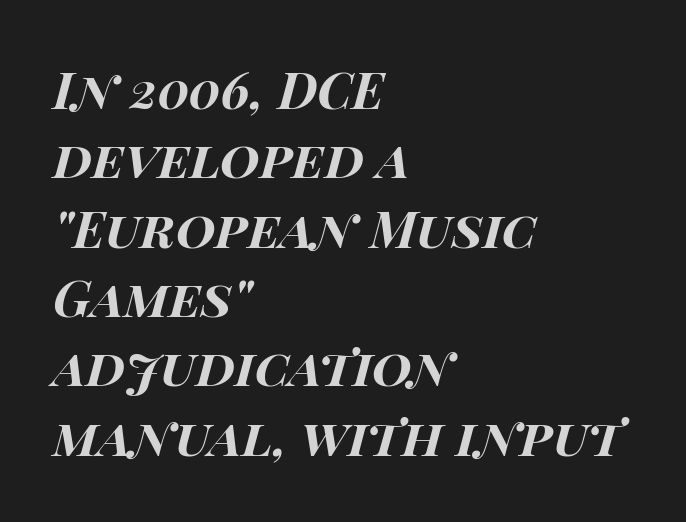
Q: Is the text bold? A: Yes.
Q: Is the text italic (slanted)? A: Yes, it leans right by about 14 degrees.
Q: Is the text underlined? A: No.
Q: How is the paragraph aligned? A: Left-aligned.
Q: Is the spacing between letters normal or unusually wide? A: Normal.
Q: Is the spacing between lines tight, normal or loose? A: Normal.
Q: Width (condensed, normal, or wide)? A: Wide.
Q: Stroke contrast? A: High.
Q: x-height? A: Large.
Q: Monospaced? A: No.
